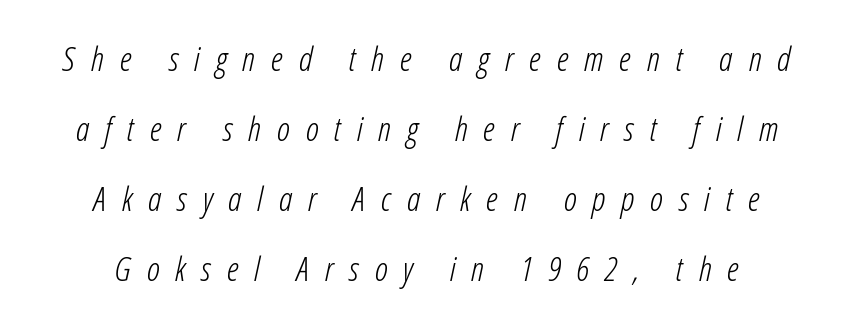
The area under the type is left untouched. Quick note: italic. Weight class: somewhere from thin through regular. Note the varied advance widths — an 'i' is clearly narrower than an 'm'. Loose tracking; the words dissolve into strings of separated letters.
